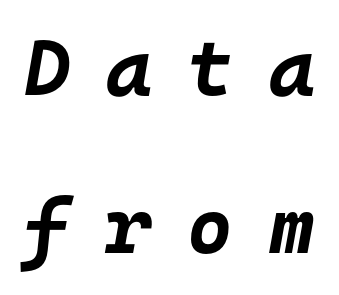
Q: Is the text bold? A: Yes.
Q: Is the text italic (slanted)? A: Yes, it leans right by about 10 degrees.
Q: Is the text underlined? A: No.
Q: Is the spacing between letters normal or unusually wide? A: Unusually wide.
Q: Is the spacing between lines tight, normal or loose? A: Loose.
Q: Width (condensed, normal, or wide)? A: Normal.
Q: Stroke contrast? A: Low.
Q: x-height? A: Large.
Q: Monospaced? A: Yes.
